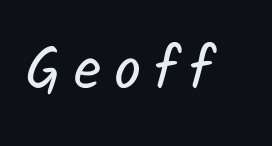
Q: Is the text bold? A: No.
Q: Is the typeface a serif or a sans-serif typeface? A: Sans-serif.
Q: Is the text underlined? A: No.
Q: Is the spacing between letters normal or unusually wide? A: Unusually wide.
Q: Width (condensed, normal, or wide)? A: Normal.
Q: Stroke contrast? A: Low.
Q: x-height? A: Medium.
Q: Monospaced? A: No.
